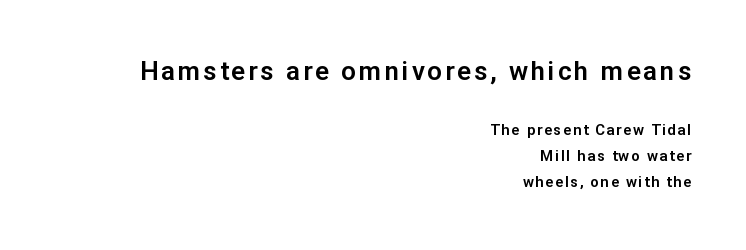
Q: Is the text italic (slanted)? A: No, it is upright.
Q: Is the text underlined? A: No.
Q: How is the paragraph aligned? A: Right-aligned.
Q: Which block of text is set in a larger size, the first (top) or the second (bottom)? A: The first (top) one.
